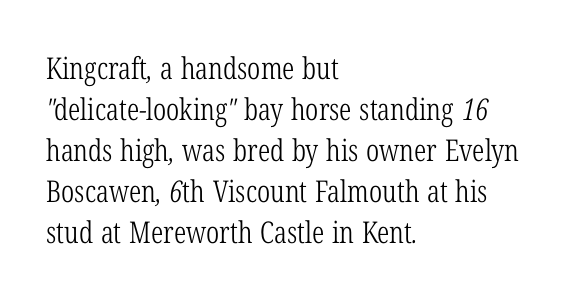
{"serif": "yes", "bold": "no", "weight": "light", "width": "condensed", "stroke_contrast": "low", "x_height": "medium", "monospaced": "no", "underline": "no", "align": "left", "line_spacing": "normal", "line_spacing_ratio": 1.37, "letter_spacing": "normal", "letter_spacing_em": 0.0, "glyph_px": 30}
